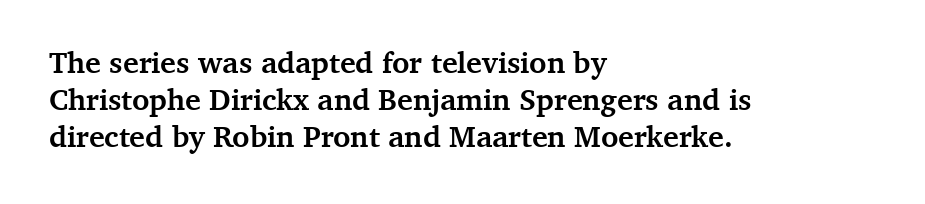
Q: Is the text bold? A: Yes.
Q: Is the text italic (slanted)? A: No, it is upright.
Q: Is the typeface a serif or a sans-serif typeface? A: Serif.
Q: Is the text underlined? A: No.
Q: How is the paragraph aligned? A: Left-aligned.
Q: Is the spacing between letters normal or unusually wide? A: Normal.
Q: Width (condensed, normal, or wide)? A: Normal.
Q: Stroke contrast? A: Medium.
Q: x-height? A: Medium.
Q: Monospaced? A: No.
